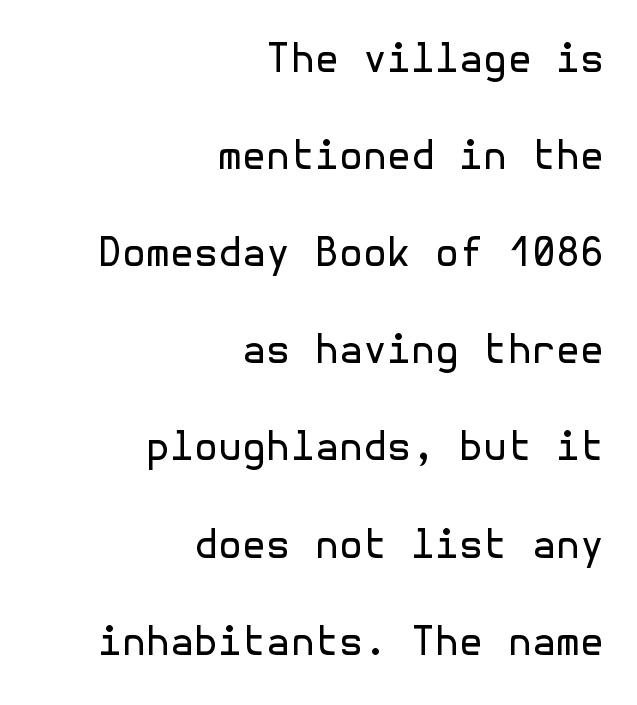
{"serif": "no", "italic": "no", "bold": "no", "weight": "regular", "width": "normal", "x_height": "medium", "underline": "no", "align": "right", "line_spacing": "loose", "line_spacing_ratio": 2.49, "letter_spacing": "normal", "letter_spacing_em": 0.0, "glyph_px": 39}
